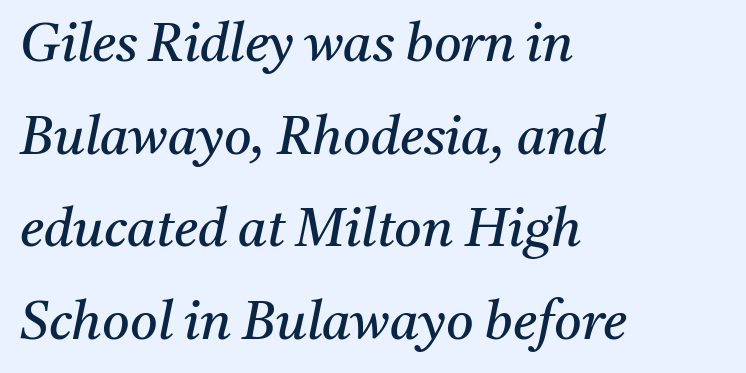
{"serif": "yes", "italic": "yes", "lean": "right", "slant_degrees": 11, "bold": "no", "weight": "regular", "width": "normal", "stroke_contrast": "medium", "x_height": "medium", "monospaced": "no", "underline": "no", "align": "left", "line_spacing_ratio": 1.75, "letter_spacing": "normal", "letter_spacing_em": 0.0, "glyph_px": 53}
